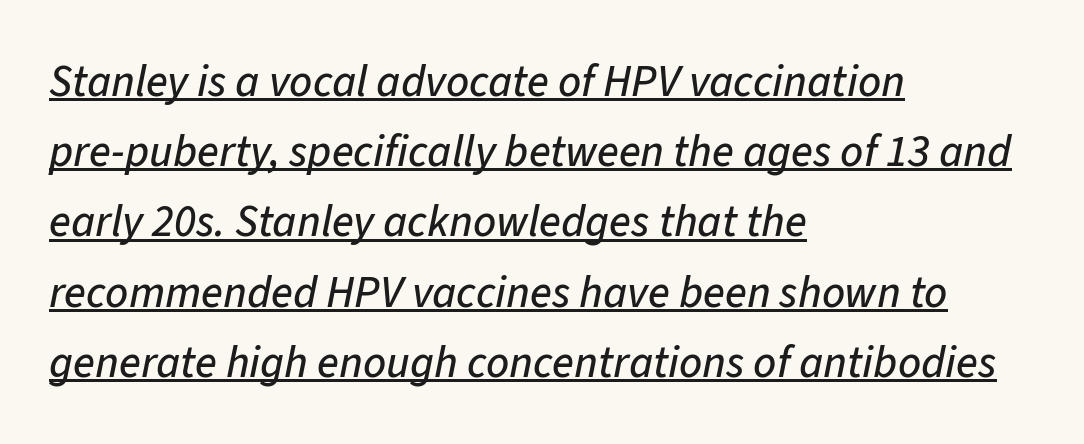
Q: Is the text italic (slanted)? A: Yes, it leans right by about 11 degrees.
Q: Is the text underlined? A: Yes.
Q: How is the paragraph aligned? A: Left-aligned.
Q: Is the spacing between letters normal or unusually wide? A: Normal.
Q: Is the spacing between lines tight, normal or loose? A: Normal.
Q: Width (condensed, normal, or wide)? A: Normal.
Q: Stroke contrast? A: Low.
Q: x-height? A: Medium.
Q: Monospaced? A: No.
